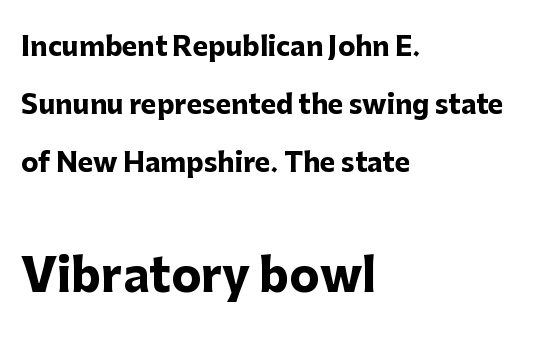
{"serif": "no", "italic": "no", "bold": "yes", "weight": "heavy", "width": "normal", "stroke_contrast": "low", "x_height": "medium", "monospaced": "no", "underline": "no", "align": "left", "line_spacing": "loose", "line_spacing_ratio": 2.24, "letter_spacing": "normal", "letter_spacing_em": 0.0, "larger_block": "second", "size_ratio": 1.73, "glyph_px": 45}
